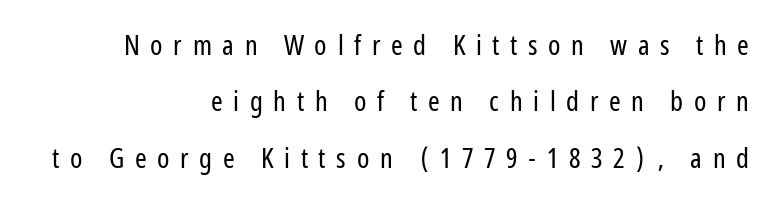
Q: Is the text bold? A: No.
Q: Is the text italic (slanted)? A: No, it is upright.
Q: Is the typeface a serif or a sans-serif typeface? A: Sans-serif.
Q: Is the text underlined? A: No.
Q: How is the paragraph aligned? A: Right-aligned.
Q: Is the spacing between letters normal or unusually wide? A: Unusually wide.
Q: Is the spacing between lines tight, normal or loose? A: Loose.
Q: Width (condensed, normal, or wide)? A: Condensed.
Q: Stroke contrast? A: Low.
Q: x-height? A: Medium.
Q: Monospaced? A: No.
